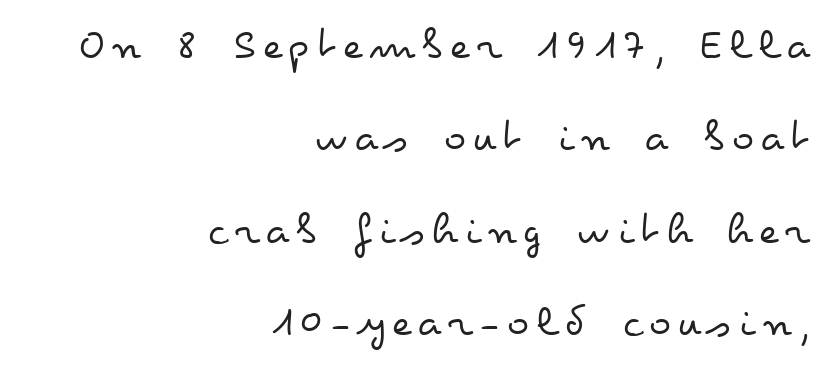
{"italic": "no", "bold": "no", "weight": "regular", "width": "wide", "stroke_contrast": "low", "x_height": "small", "monospaced": "no", "underline": "no", "align": "right", "line_spacing": "loose", "line_spacing_ratio": 2.01, "glyph_px": 46}
